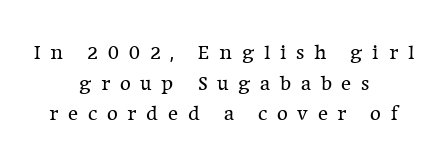
{"italic": "no", "bold": "no", "underline": "no", "align": "center", "line_spacing": "normal", "line_spacing_ratio": 1.46, "letter_spacing": "wide", "letter_spacing_em": 0.46, "glyph_px": 21}
